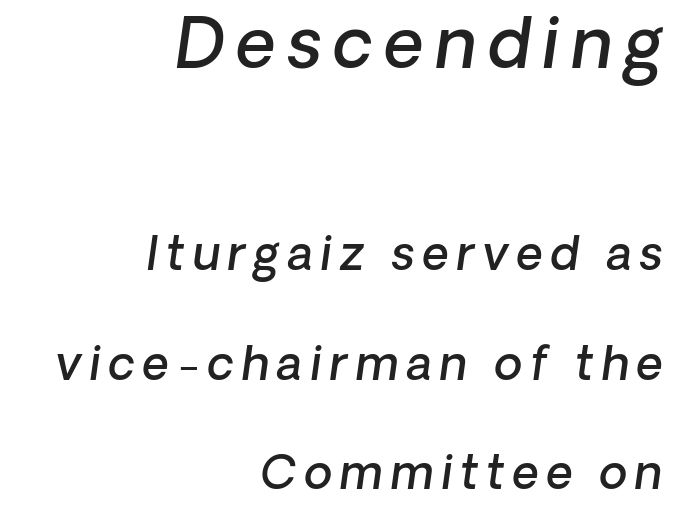
Q: Is the text bold? A: Semi-bold.
Q: Is the text italic (slanted)? A: Yes, it leans right by about 8 degrees.
Q: Is the text underlined? A: No.
Q: How is the paragraph aligned? A: Right-aligned.
Q: Is the spacing between lines tight, normal or loose? A: Loose.
Q: Which block of text is set in a larger size, the first (top) or the second (bottom)? A: The first (top) one.
Q: Width (condensed, normal, or wide)? A: Normal.
Q: Stroke contrast? A: Low.
Q: x-height? A: Medium.
Q: Monospaced? A: No.
